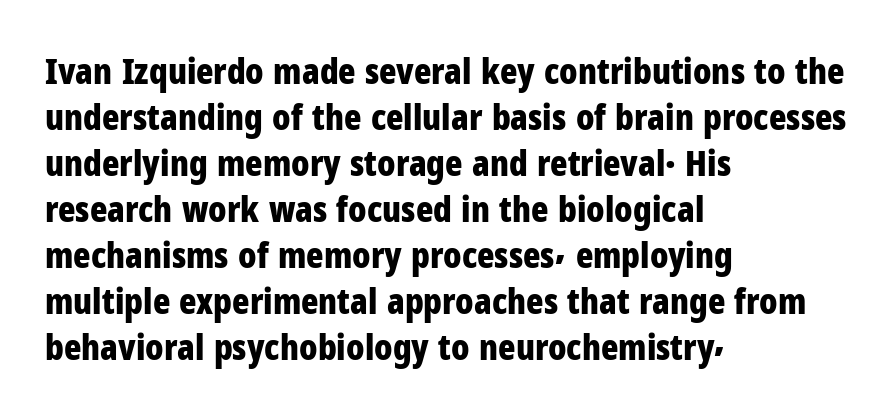
{"serif": "no", "italic": "no", "bold": "yes", "weight": "bold", "width": "condensed", "stroke_contrast": "low", "x_height": "medium", "monospaced": "no", "underline": "no", "align": "left", "line_spacing": "normal", "line_spacing_ratio": 1.28, "letter_spacing": "normal", "letter_spacing_em": 0.0, "glyph_px": 36}
